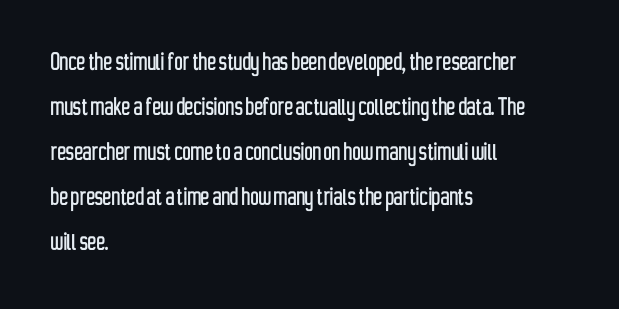
The image shows 29 px condensed sans-serif type, upright; set left-aligned, normal line spacing (1.55x), normal letter spacing, not underlined; low stroke contrast and a medium x-height.
